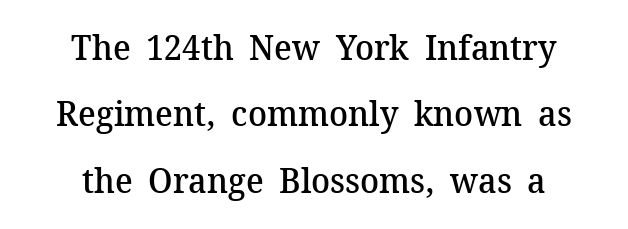
{"serif": "yes", "italic": "no", "bold": "semi", "weight": "semibold", "width": "normal", "stroke_contrast": "medium", "x_height": "medium", "monospaced": "no", "underline": "no", "align": "center", "line_spacing": "loose", "line_spacing_ratio": 1.9, "letter_spacing": "normal", "letter_spacing_em": 0.0, "glyph_px": 35}
